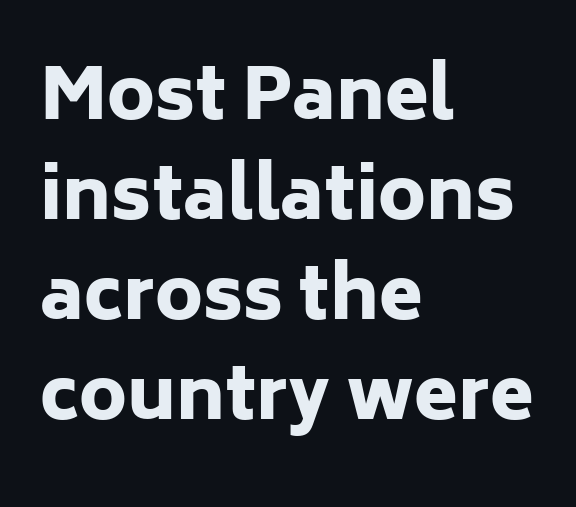
Q: Is the text bold? A: Yes.
Q: Is the text italic (slanted)? A: No, it is upright.
Q: Is the typeface a serif or a sans-serif typeface? A: Sans-serif.
Q: Is the text underlined? A: No.
Q: How is the paragraph aligned? A: Left-aligned.
Q: Is the spacing between letters normal or unusually wide? A: Normal.
Q: Is the spacing between lines tight, normal or loose? A: Normal.
Q: Width (condensed, normal, or wide)? A: Normal.
Q: Stroke contrast? A: Low.
Q: x-height? A: Medium.
Q: Monospaced? A: No.
